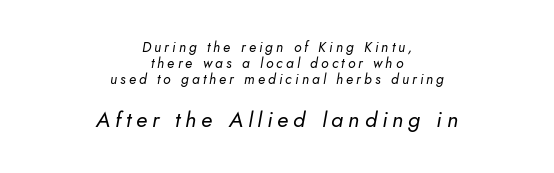
{"italic": "yes", "lean": "right", "slant_degrees": 10, "bold": "no", "underline": "no", "align": "center", "line_spacing": "tight", "line_spacing_ratio": 1.15, "letter_spacing": "wide", "letter_spacing_em": 0.22, "larger_block": "second", "size_ratio": 1.57, "glyph_px": 22}
